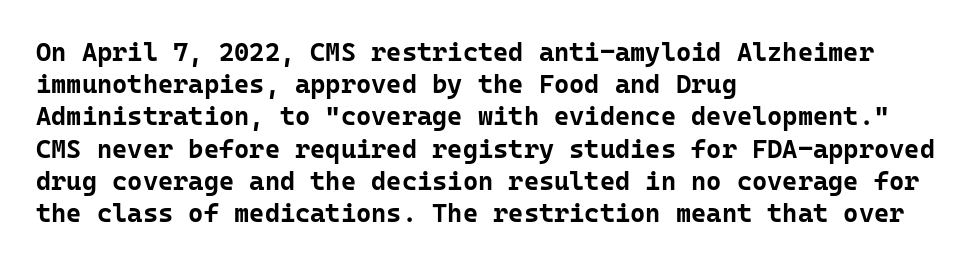
{"italic": "no", "bold": "yes", "underline": "no", "align": "left", "line_spacing_ratio": 1.24, "letter_spacing": "normal", "letter_spacing_em": 0.0, "glyph_px": 26}
